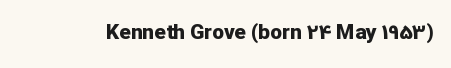
The image shows 21 px bold type, upright; set normal letter spacing, not underlined.
